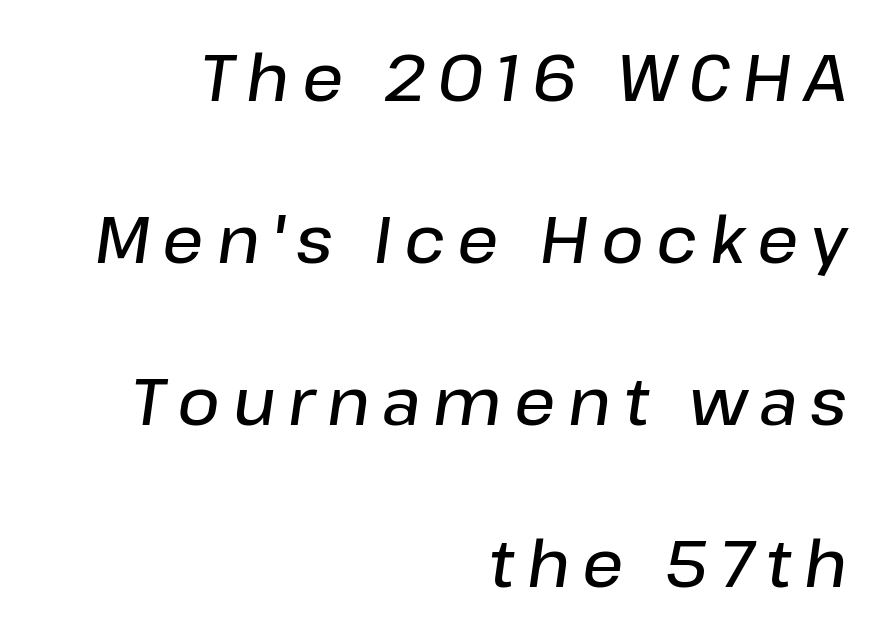
{"italic": "yes", "lean": "right", "slant_degrees": 8, "bold": "semi", "weight": "semibold", "width": "normal", "stroke_contrast": "low", "x_height": "medium", "monospaced": "no", "underline": "no", "align": "right", "line_spacing": "loose", "line_spacing_ratio": 2.49, "glyph_px": 65}
